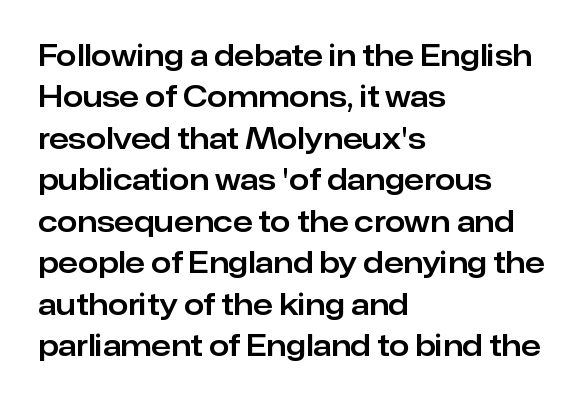
Q: Is the text italic (slanted)? A: No, it is upright.
Q: Is the typeface a serif or a sans-serif typeface? A: Sans-serif.
Q: Is the text underlined? A: No.
Q: How is the paragraph aligned? A: Left-aligned.
Q: Is the spacing between letters normal or unusually wide? A: Normal.
Q: Is the spacing between lines tight, normal or loose? A: Normal.
Q: Width (condensed, normal, or wide)? A: Normal.
Q: Stroke contrast? A: Low.
Q: x-height? A: Medium.
Q: Monospaced? A: No.
